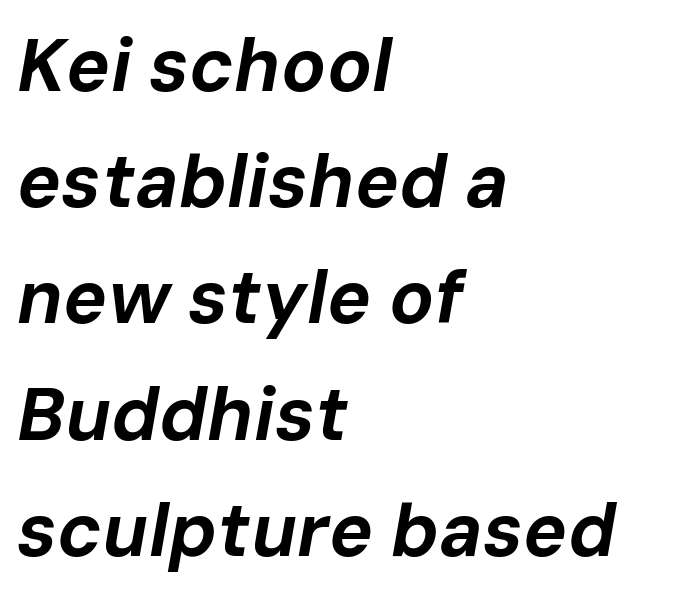
Horizontally, the lines are justified to the leading edge only. The space between consecutive lines is moderate. Italic: yes, the glyphs are oblique. Clear beneath every line of the passage.
